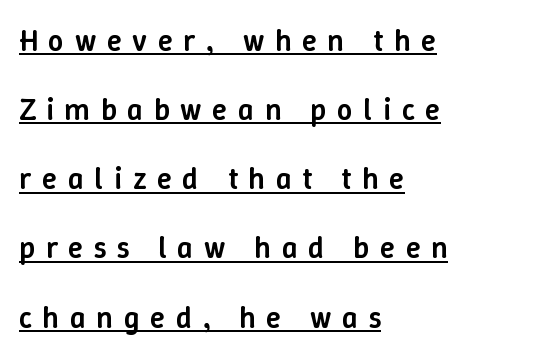
The image shows 31 px semibold type, upright; set left-aligned, loose line spacing (2.23x), unusually wide letter spacing (+0.34 em), underlined; low stroke contrast and a medium x-height.
